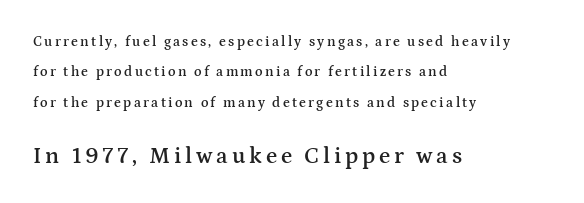
The rendering enlarges the type as you move from the upper chunk to the lower. If you drew a line through each stem, it would be perfectly vertical. The strip under each line holds only bare page. These lines stack with their left ends in a neat column. The typesetting leans somewhat heavy: a semibold.
